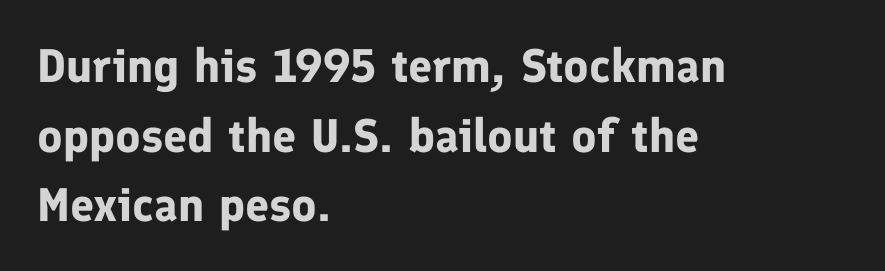
This sample uses a sans-serif face. Unlike italic type, these characters show no tilt at all. There is no visible air inserted between adjacent glyphs. Words float on clear page, feet unadorned. Strokes here are thick enough to call this a true bold.
